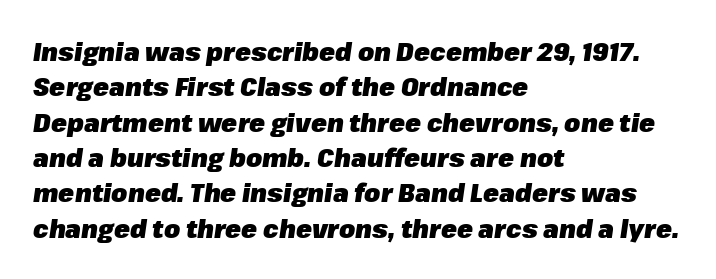
The image shows 26 px bold type, italic (leaning right); set left-aligned, normal line spacing (1.36x), normal letter spacing, not underlined.
